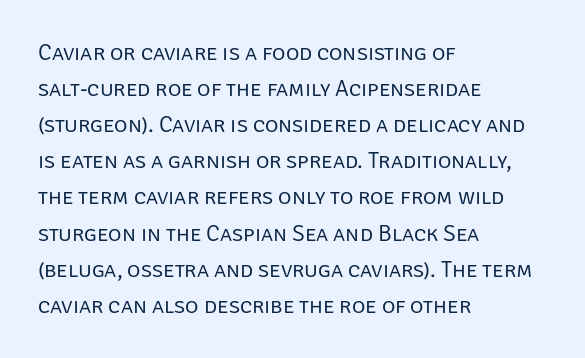
Q: Is the text bold? A: No.
Q: Is the text italic (slanted)? A: No, it is upright.
Q: Is the text underlined? A: No.
Q: How is the paragraph aligned? A: Left-aligned.
Q: Is the spacing between letters normal or unusually wide? A: Normal.
Q: Is the spacing between lines tight, normal or loose? A: Normal.
